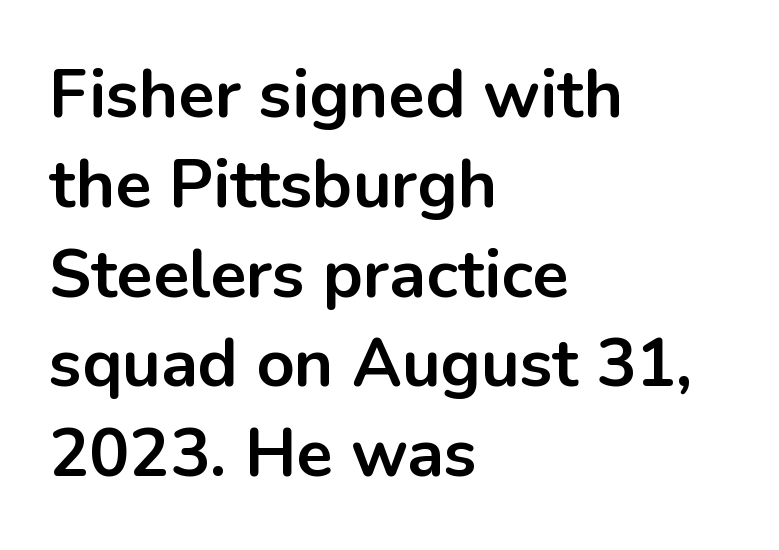
Q: Is the text bold? A: Yes.
Q: Is the text italic (slanted)? A: No, it is upright.
Q: Is the typeface a serif or a sans-serif typeface? A: Sans-serif.
Q: Is the text underlined? A: No.
Q: How is the paragraph aligned? A: Left-aligned.
Q: Is the spacing between letters normal or unusually wide? A: Normal.
Q: Is the spacing between lines tight, normal or loose? A: Normal.
Q: Width (condensed, normal, or wide)? A: Normal.
Q: Stroke contrast? A: Low.
Q: x-height? A: Medium.
Q: Monospaced? A: No.
